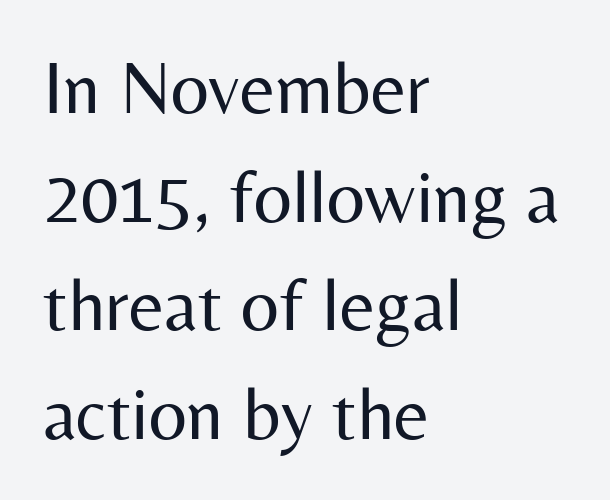
Does extra space separate the letters? No, they use regular spacing. Leading: standard. The passage shown is not bold in any degree. A classic flush-left, rag-right setting is used for this passage.
